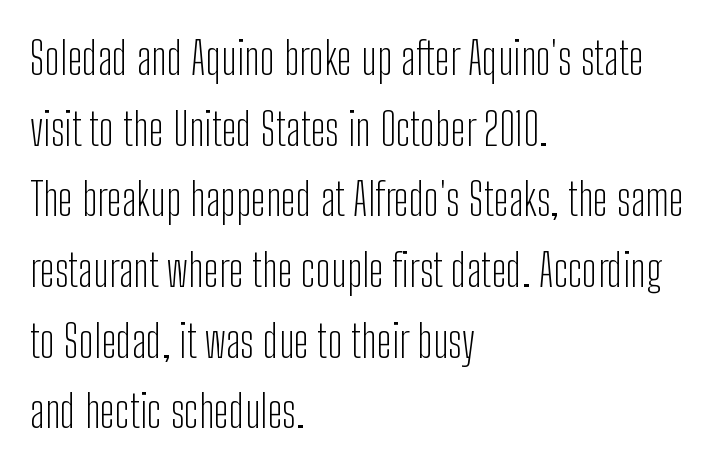
Glance below the letters and you will spot only blank space. What's the leading like? Ordinary, nothing unusual. I'd call this a sans setting — the letters go barefoot. You could not count columns in this text — the font is proportionally spaced.
